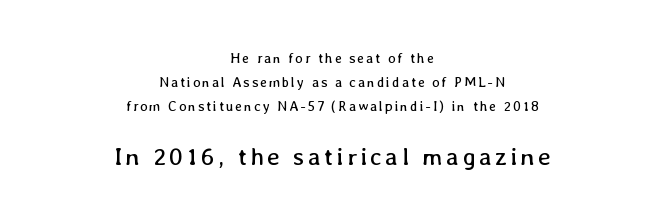
{"italic": "no", "bold": "no", "underline": "no", "align": "center", "line_spacing_ratio": 1.71, "larger_block": "second", "size_ratio": 1.79, "glyph_px": 25}
